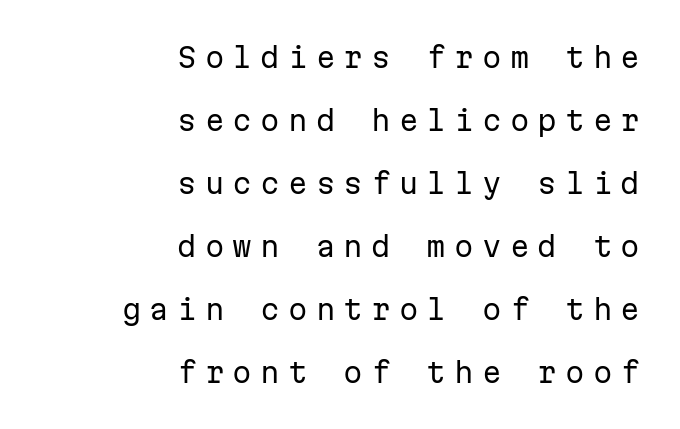
The image shows 28 px regular-weight sans-serif type, upright, monospaced; set right-aligned, loose line spacing (2.25x), unusually wide letter spacing (+0.29 em), not underlined; low stroke contrast and a medium x-height.
